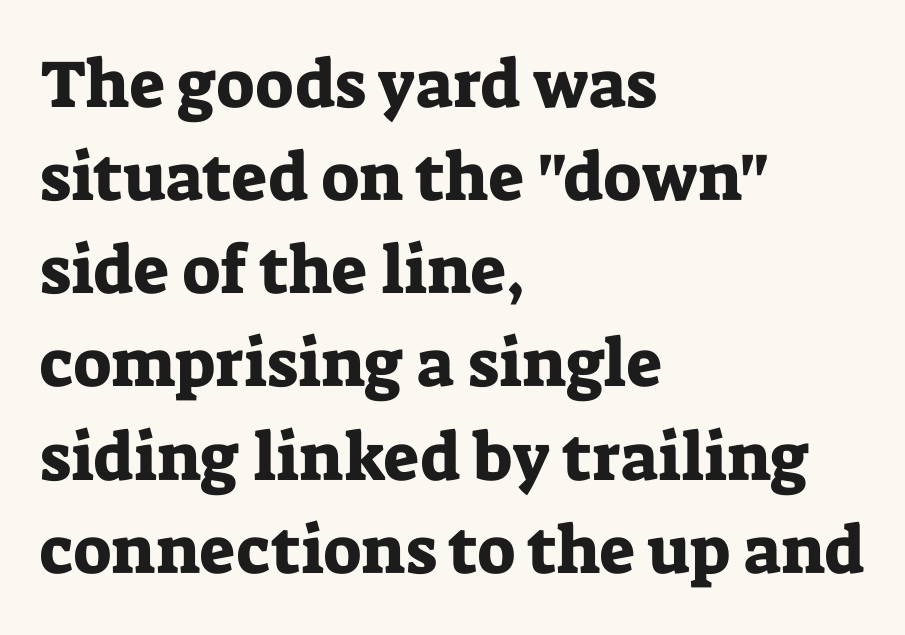
The image shows 67 px serif type, upright; set left-aligned, normal line spacing (1.39x), normal letter spacing, not underlined; low stroke contrast and a medium x-height.
